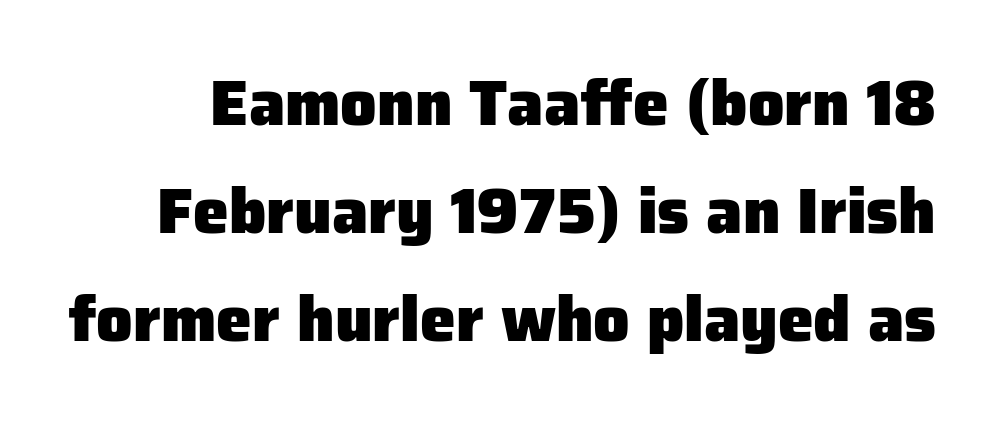
Q: Is the text bold? A: Yes.
Q: Is the text italic (slanted)? A: No, it is upright.
Q: Is the typeface a serif or a sans-serif typeface? A: Sans-serif.
Q: Is the text underlined? A: No.
Q: Is the spacing between letters normal or unusually wide? A: Normal.
Q: Is the spacing between lines tight, normal or loose? A: Normal.
Q: Width (condensed, normal, or wide)? A: Normal.
Q: Stroke contrast? A: Low.
Q: x-height? A: Medium.
Q: Monospaced? A: No.
